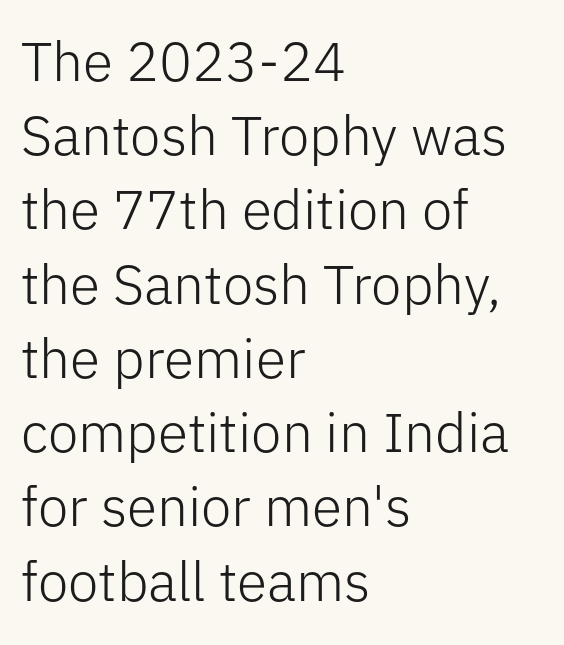
{"serif": "no", "italic": "no", "bold": "no", "weight": "light", "width": "normal", "stroke_contrast": "low", "x_height": "medium", "monospaced": "no", "underline": "no", "align": "left", "line_spacing": "normal", "line_spacing_ratio": 1.35, "letter_spacing": "normal", "letter_spacing_em": 0.0, "glyph_px": 55}
